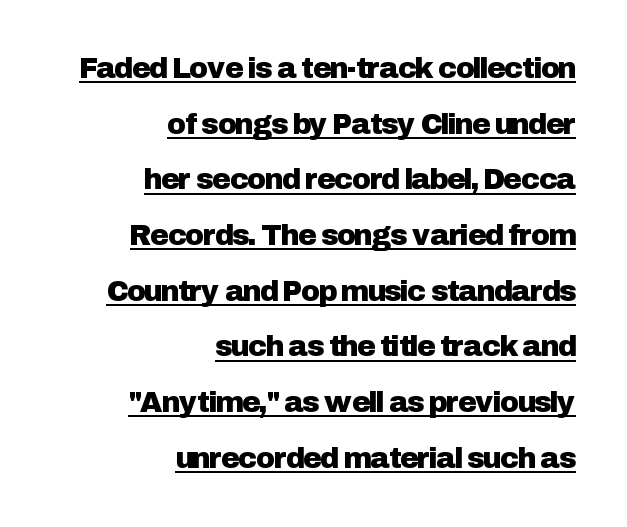
The image shows 29 px sans-serif type, upright; set right-aligned, loose line spacing (1.92x), normal letter spacing, underlined; low stroke contrast and a medium x-height.
